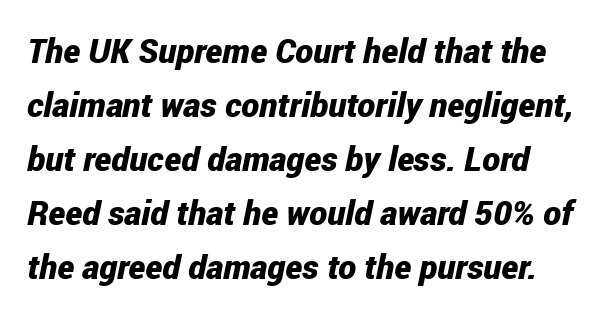
The image shows 34 px bold, condensed type, italic (leaning right); set normal line spacing (1.59x), normal letter spacing, not underlined; low stroke contrast and a medium x-height.
